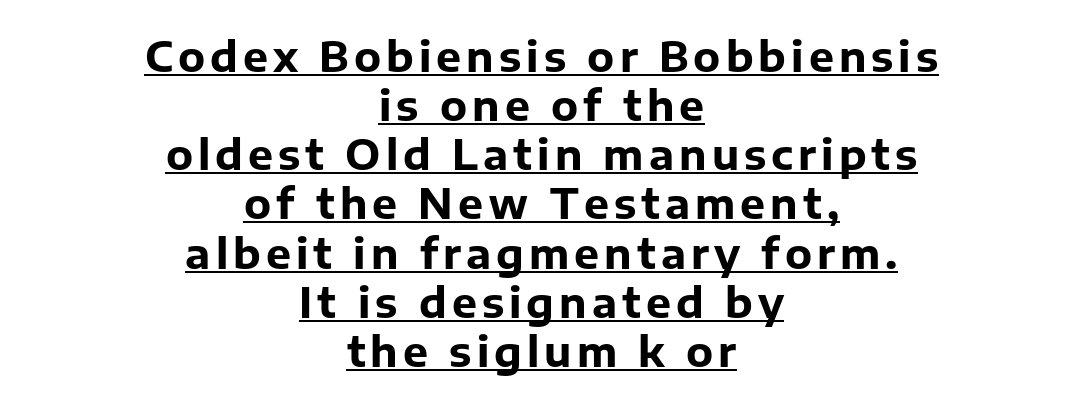
{"serif": "no", "italic": "no", "bold": "yes", "weight": "bold", "width": "normal", "stroke_contrast": "low", "x_height": "medium", "monospaced": "no", "underline": "yes", "align": "center", "line_spacing_ratio": 1.17, "glyph_px": 42}
